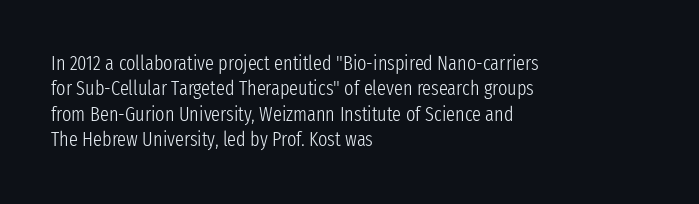
{"italic": "no", "bold": "no", "underline": "no", "align": "left", "line_spacing": "normal", "line_spacing_ratio": 1.27, "letter_spacing": "normal", "letter_spacing_em": 0.0, "glyph_px": 20}
